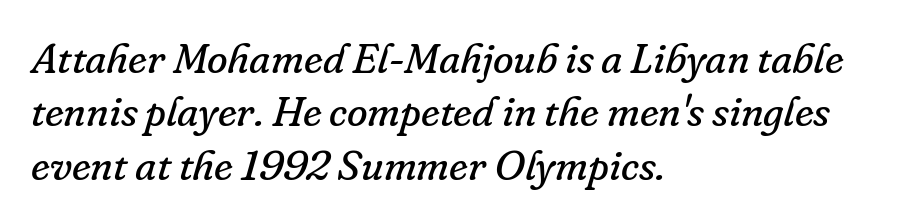
The image shows 42 px regular-weight serif type, italic (leaning right); set left-aligned, normal line spacing (1.27x), normal letter spacing, not underlined; low stroke contrast and a small x-height.
